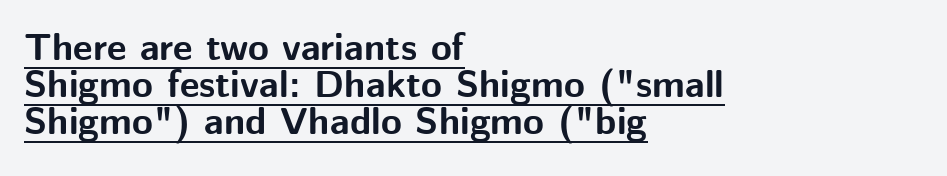
{"serif": "no", "italic": "no", "bold": "yes", "weight": "bold", "width": "normal", "stroke_contrast": "medium", "x_height": "medium", "monospaced": "no", "underline": "yes", "align": "left", "line_spacing": "tight", "line_spacing_ratio": 0.97, "letter_spacing": "normal", "letter_spacing_em": 0.0, "glyph_px": 38}
